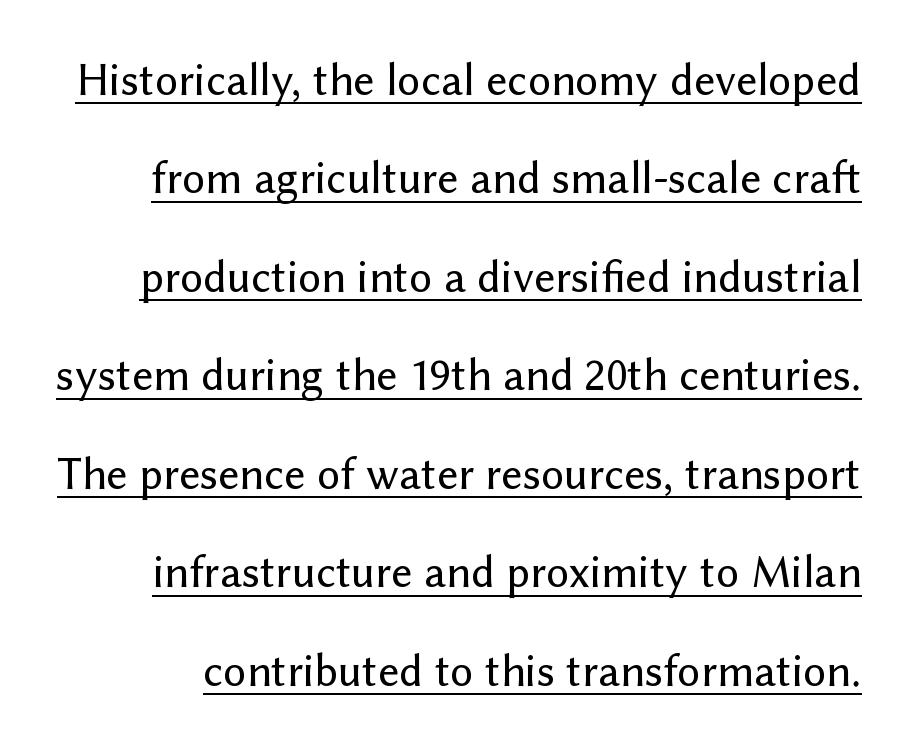
{"serif": "no", "italic": "no", "width": "normal", "stroke_contrast": "low", "x_height": "medium", "monospaced": "no", "underline": "yes", "line_spacing": "loose", "line_spacing_ratio": 2.14, "letter_spacing": "normal", "letter_spacing_em": 0.0, "glyph_px": 46}
